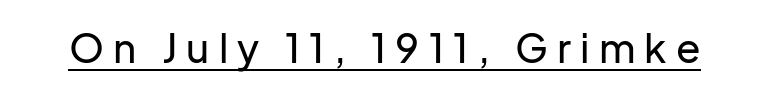
Q: Is the text italic (slanted)? A: No, it is upright.
Q: Is the typeface a serif or a sans-serif typeface? A: Sans-serif.
Q: Is the text underlined? A: Yes.
Q: Is the spacing between letters normal or unusually wide? A: Unusually wide.
Q: Width (condensed, normal, or wide)? A: Normal.
Q: Stroke contrast? A: Low.
Q: x-height? A: Medium.
Q: Monospaced? A: No.
